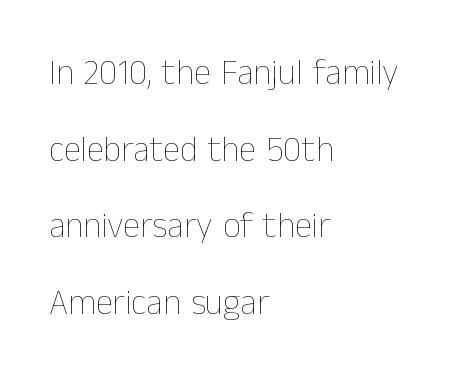
Q: Is the text bold? A: No.
Q: Is the text italic (slanted)? A: No, it is upright.
Q: Is the text underlined? A: No.
Q: How is the paragraph aligned? A: Left-aligned.
Q: Is the spacing between letters normal or unusually wide? A: Normal.
Q: Is the spacing between lines tight, normal or loose? A: Loose.
Q: Width (condensed, normal, or wide)? A: Normal.
Q: Stroke contrast? A: Low.
Q: x-height? A: Medium.
Q: Monospaced? A: No.
